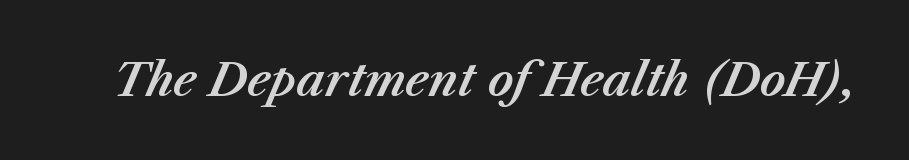
Q: Is the text italic (slanted)? A: Yes, it leans right by about 23 degrees.
Q: Is the text underlined? A: No.
Q: Is the spacing between letters normal or unusually wide? A: Normal.
Q: Width (condensed, normal, or wide)? A: Normal.
Q: Stroke contrast? A: Medium.
Q: x-height? A: Medium.
Q: Monospaced? A: No.
